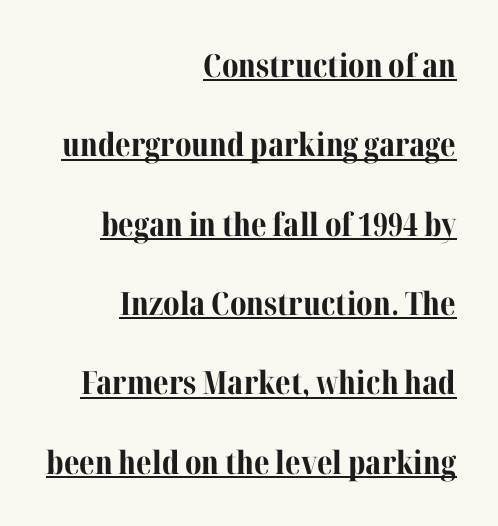
{"serif": "yes", "italic": "no", "bold": "yes", "weight": "bold", "width": "normal", "stroke_contrast": "medium", "x_height": "medium", "monospaced": "no", "underline": "yes", "align": "right", "line_spacing": "loose", "line_spacing_ratio": 2.48, "letter_spacing": "normal", "letter_spacing_em": 0.0, "glyph_px": 32}
